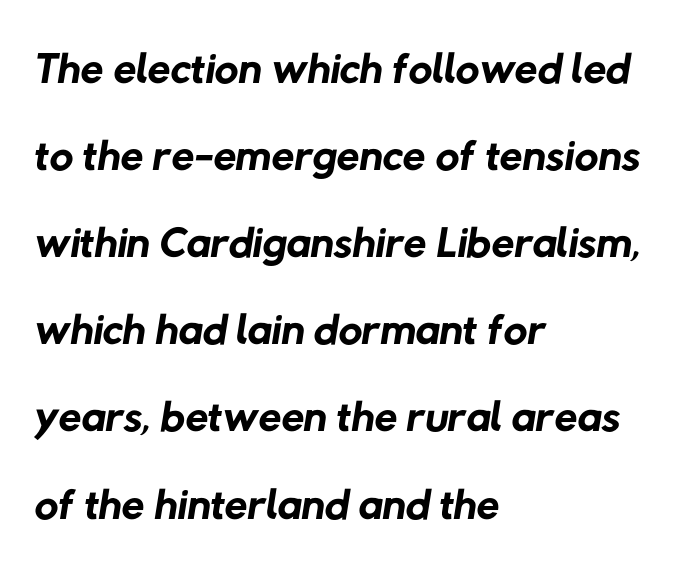
{"serif": "no", "bold": "no", "weight": "regular", "width": "normal", "stroke_contrast": "low", "x_height": "medium", "monospaced": "no", "underline": "no", "align": "left", "line_spacing": "normal", "line_spacing_ratio": 1.32, "letter_spacing": "normal", "letter_spacing_em": 0.0, "glyph_px": 66}
